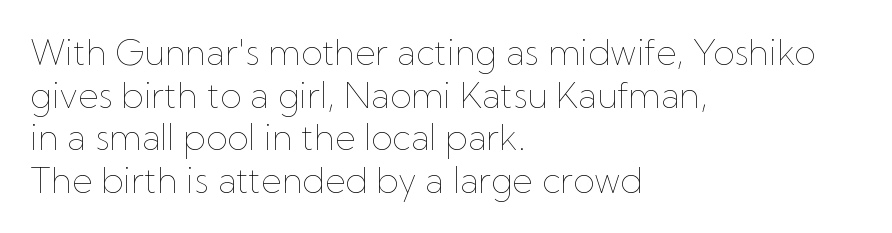
The image shows 35 px thin type, upright; set left-aligned, line spacing 1.22x, normal letter spacing, not underlined; low stroke contrast and a medium x-height.
